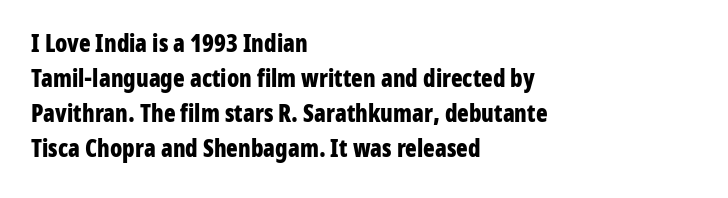
A classic flush-left, rag-right setting is used for this passage. The strokes are fattened all the way to bold. Plain, unruled lines of type. Tracking value appears to be zero — textbook default spacing.
